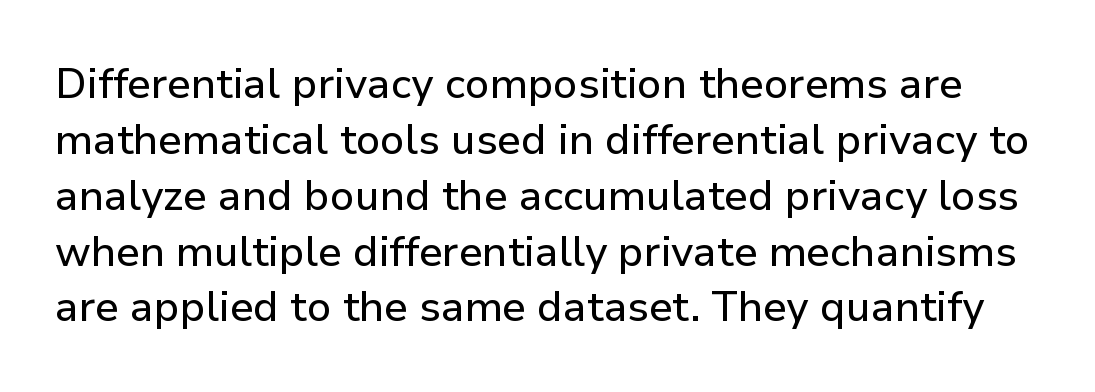
{"serif": "no", "italic": "no", "width": "normal", "stroke_contrast": "low", "x_height": "medium", "monospaced": "no", "underline": "no", "line_spacing": "normal", "line_spacing_ratio": 1.33, "letter_spacing": "normal", "letter_spacing_em": 0.0, "glyph_px": 42}
